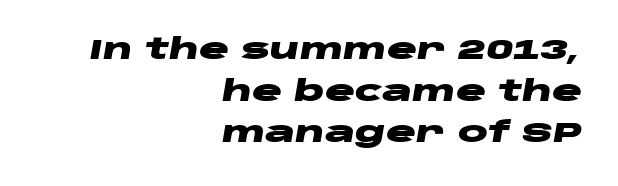
{"italic": "yes", "lean": "right", "slant_degrees": 10, "bold": "yes", "weight": "heavy", "width": "wide", "stroke_contrast": "low", "x_height": "large", "monospaced": "no", "underline": "no", "align": "right", "line_spacing": "normal", "line_spacing_ratio": 1.49, "letter_spacing": "normal", "letter_spacing_em": 0.0, "glyph_px": 28}
